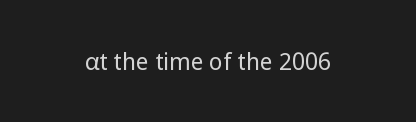
The image shows 23 px text type, upright; set normal letter spacing, not underlined.
